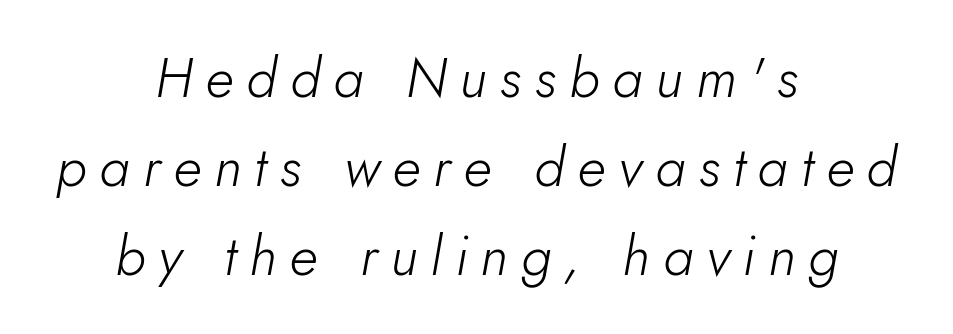
The image shows 56 px light type, italic (leaning right); set centered, normal line spacing (1.59x), unusually wide letter spacing (+0.23 em), not underlined; low stroke contrast and a small x-height.
